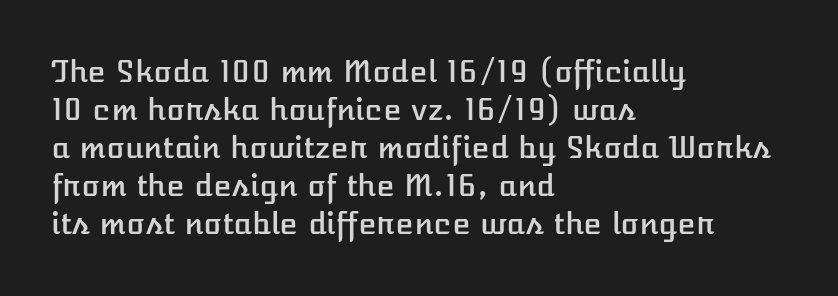
{"italic": "no", "width": "normal", "stroke_contrast": "low", "x_height": "medium", "monospaced": "no", "underline": "no", "align": "left", "line_spacing": "normal", "line_spacing_ratio": 1.27, "letter_spacing": "normal", "letter_spacing_em": 0.0, "glyph_px": 30}
